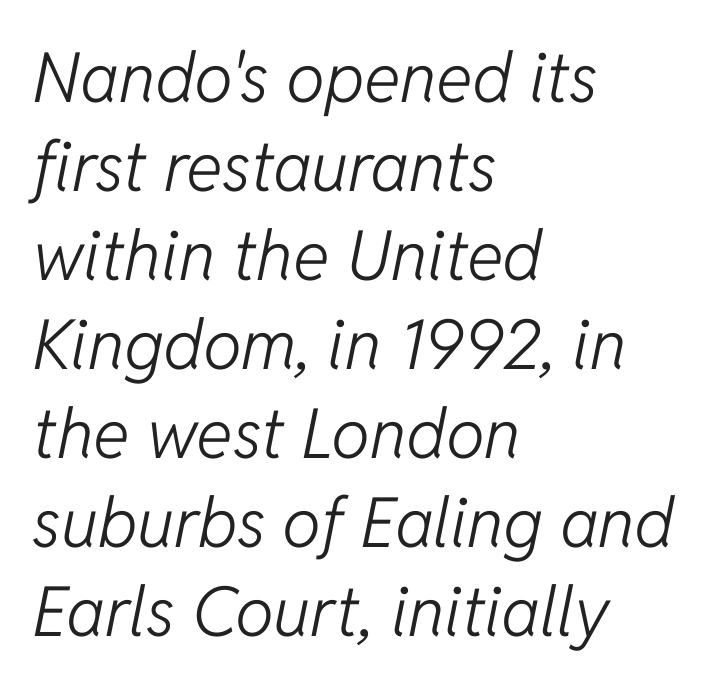
Baseline-to-baseline distance is the conventional proportion of letter height. Think of a printed novel: that variable character pitch is what you see here. Stems and bowls with no extra thickness — not bold. Descenders are the only things crossing below the line.
